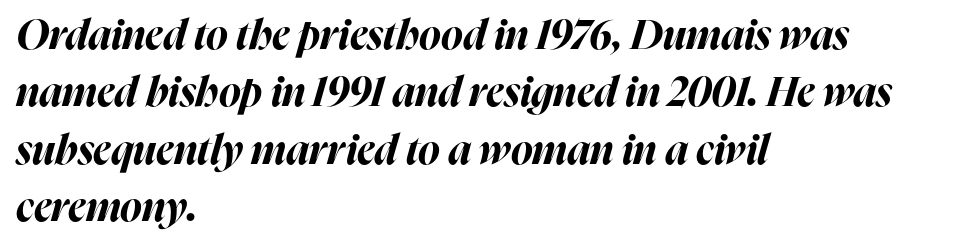
The face used here has the dense, thick strokes of a bold. Emphasis-style slanted type is in use. The face used here is proportionally spaced, like ordinary book or web type. Any mark beneath the type? The region is blank. The line-height multiplier appears to be the usual default.
